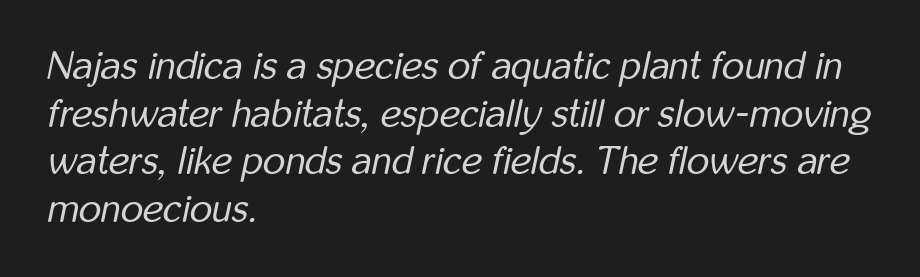
{"italic": "yes", "lean": "right", "slant_degrees": 12, "bold": "no", "weight": "regular", "width": "condensed", "stroke_contrast": "low", "x_height": "medium", "monospaced": "no", "underline": "no", "align": "left", "line_spacing_ratio": 1.22, "letter_spacing": "normal", "letter_spacing_em": 0.0, "glyph_px": 39}
